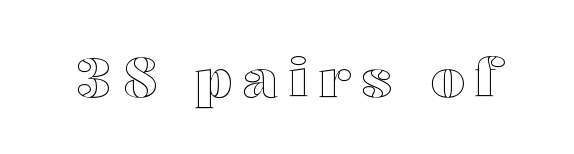
The image shows 54 px wide type, upright; set unusually wide letter spacing (+0.2 em), not underlined; a medium x-height.
